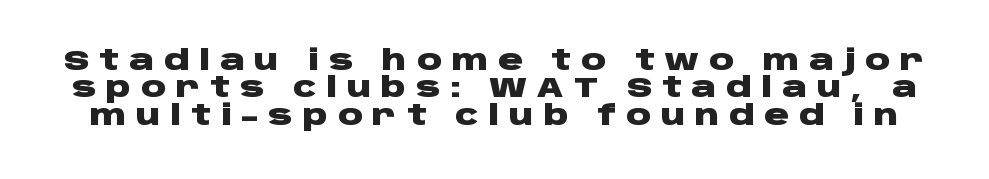
{"serif": "no", "italic": "no", "bold": "yes", "weight": "heavy", "width": "wide", "stroke_contrast": "low", "x_height": "large", "monospaced": "no", "underline": "no", "line_spacing": "tight", "line_spacing_ratio": 0.98, "letter_spacing": "wide", "letter_spacing_em": 0.34, "glyph_px": 28}
